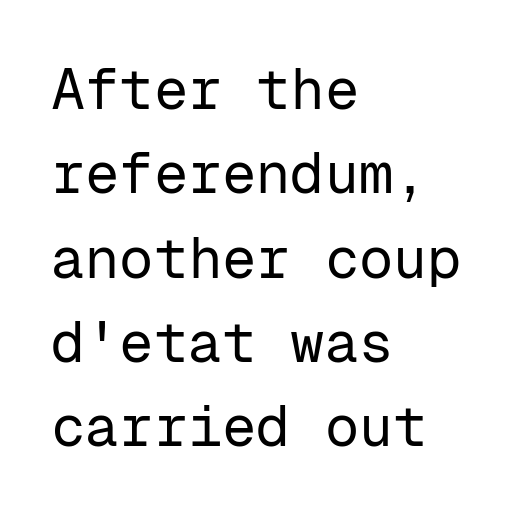
Is this a fixed-width face? Yes — each glyph sits in an identical cell. Horizontally, the lines are justified to the leading edge only. The font family rendered here belongs to the sans-serif group. No italicization has been applied; the sample stays upright. Glance below the letters and you will spot only blank space.
